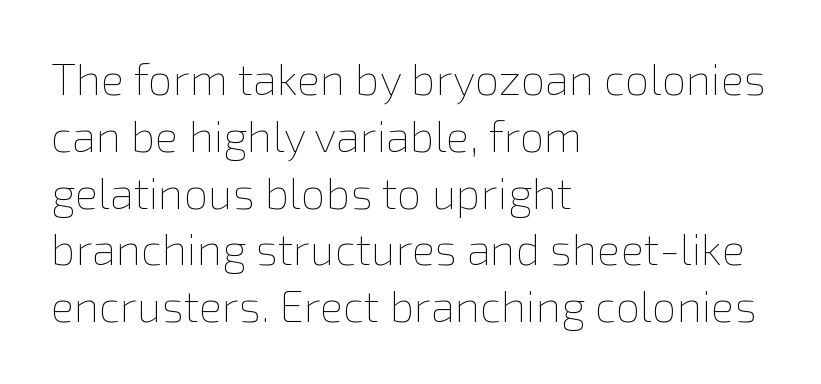
The image shows 44 px thin type, upright; set left-aligned, normal line spacing (1.29x), normal letter spacing, not underlined; a medium x-height.
